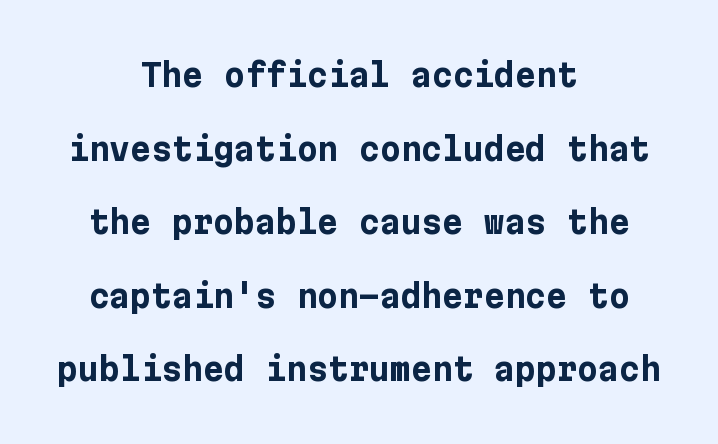
The image shows 32 px bold sans-serif type, upright; set centered, loose line spacing (2.3x), normal letter spacing, not underlined; low stroke contrast and a medium x-height.
